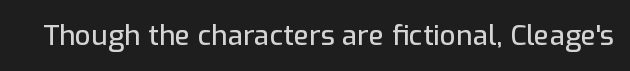
{"serif": "no", "italic": "no", "width": "normal", "stroke_contrast": "low", "x_height": "medium", "monospaced": "no", "underline": "no", "letter_spacing": "normal", "letter_spacing_em": 0.0, "glyph_px": 28}
